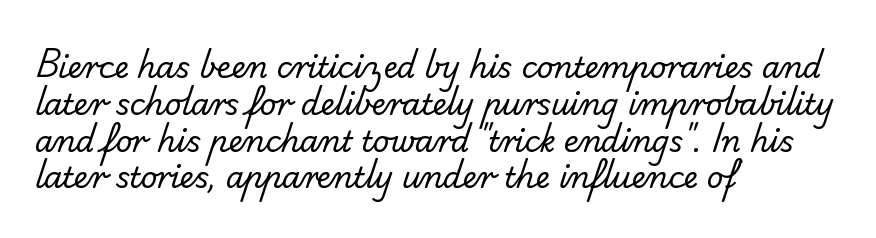
{"serif": "no", "bold": "no", "weight": "regular", "width": "normal", "stroke_contrast": "low", "x_height": "small", "monospaced": "no", "underline": "no", "align": "left", "line_spacing": "normal", "line_spacing_ratio": 1.27, "letter_spacing": "normal", "letter_spacing_em": 0.0, "glyph_px": 29}
